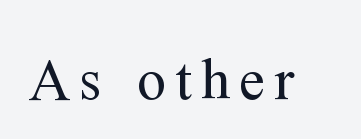
{"serif": "yes", "italic": "no", "bold": "no", "weight": "regular", "width": "normal", "stroke_contrast": "medium", "x_height": "medium", "monospaced": "no", "underline": "no", "glyph_px": 58}
